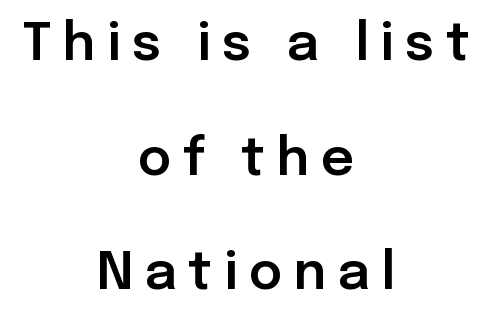
The image shows 51 px sans-serif type, upright; set centered, loose line spacing (2.25x), unusually wide letter spacing (+0.23 em), not underlined; low stroke contrast and a medium x-height.
